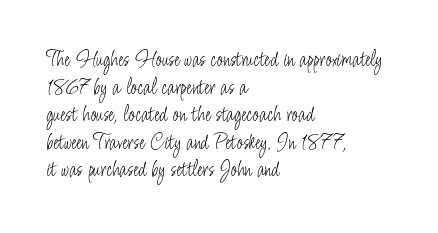
The image shows 23 px text type; set left-aligned, line spacing 1.2x, normal letter spacing, not underlined.
